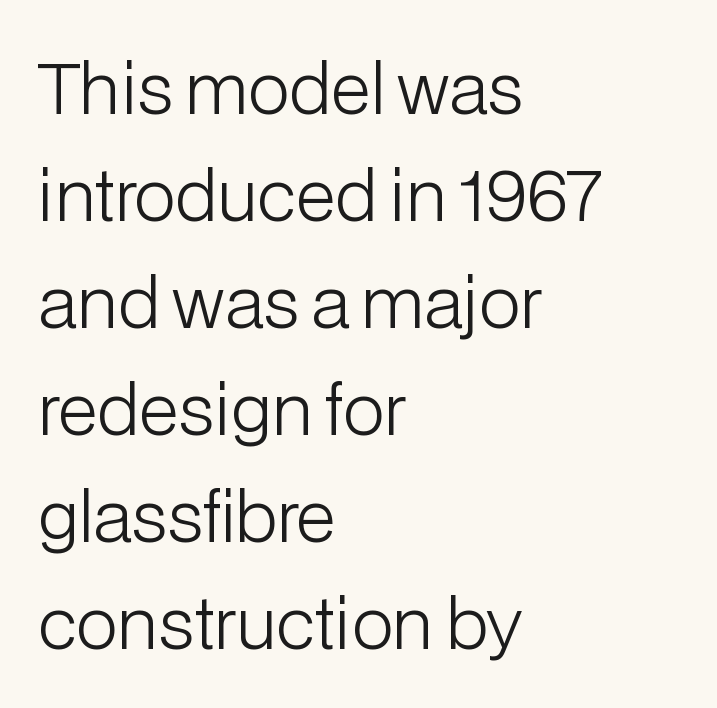
No italicization has been applied; the sample stays upright. Has an underline been added? It has not. Regarding serifs, this sample does without them. The paragraph has a hard left edge and a soft right edge. This sample has the flowing, uneven cadence of proportional lettering.
